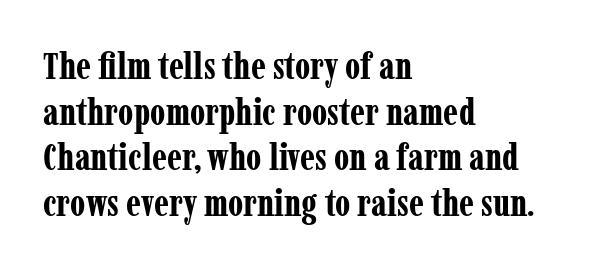
Q: Is the text bold? A: Yes.
Q: Is the text italic (slanted)? A: No, it is upright.
Q: Is the typeface a serif or a sans-serif typeface? A: Serif.
Q: Is the text underlined? A: No.
Q: How is the paragraph aligned? A: Left-aligned.
Q: Is the spacing between letters normal or unusually wide? A: Normal.
Q: Width (condensed, normal, or wide)? A: Condensed.
Q: Stroke contrast? A: Low.
Q: x-height? A: Medium.
Q: Monospaced? A: No.
